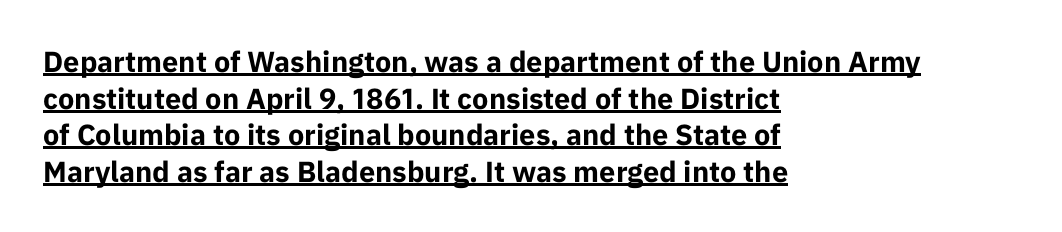
Notice how a bar underscores the lettering throughout. Leading matches the norm, producing a regular column. This sample has the flowing, uneven cadence of proportional lettering. Tracking here is standard; glyphs follow each other at the usual distance. Summary of weight: heavy, a full bold. Reading down the block, your eye returns to a fixed left position each line.
